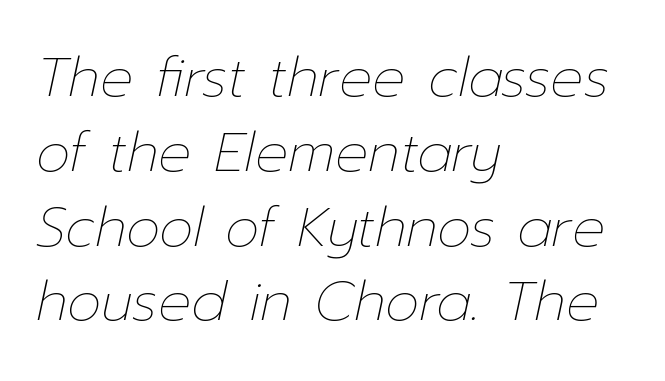
One-word summary of the alignment: left. Check under the words: just untouched page. The font is comparable to plain body text, perhaps lighter. Notice how descenders clear the ascenders below comfortably — that's standard leading. Looks like regular typesetting: each glyph gets only the width it needs. There is no visible air inserted between adjacent glyphs.
